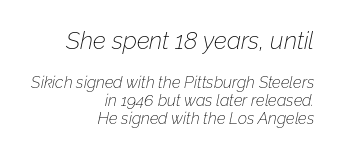
Q: Is the text bold? A: No.
Q: Is the text italic (slanted)? A: Yes, it leans right by about 12 degrees.
Q: Is the text underlined? A: No.
Q: How is the paragraph aligned? A: Right-aligned.
Q: Is the spacing between letters normal or unusually wide? A: Normal.
Q: Is the spacing between lines tight, normal or loose? A: Tight.
Q: Which block of text is set in a larger size, the first (top) or the second (bottom)? A: The first (top) one.
